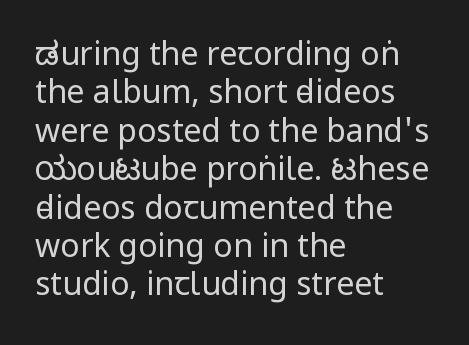
Q: Is the text bold? A: No.
Q: Is the text italic (slanted)? A: No, it is upright.
Q: Is the typeface a serif or a sans-serif typeface? A: Sans-serif.
Q: Is the text underlined? A: No.
Q: How is the paragraph aligned? A: Left-aligned.
Q: Is the spacing between letters normal or unusually wide? A: Normal.
Q: Width (condensed, normal, or wide)? A: Condensed.
Q: Stroke contrast? A: Low.
